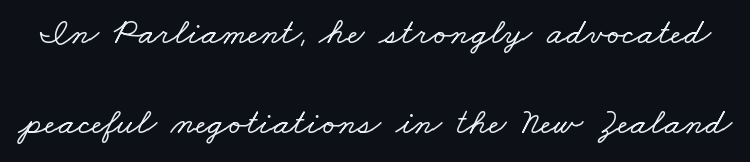
The type family on display is of the serif kind. Letters rest on an invisible, unmarked baseline. Each letter keeps its own natural width here, so spacing adapts to shape. Each new line begins a long way beneath the previous one. The gaps between neighbouring characters are ordinary and unremarkable.
